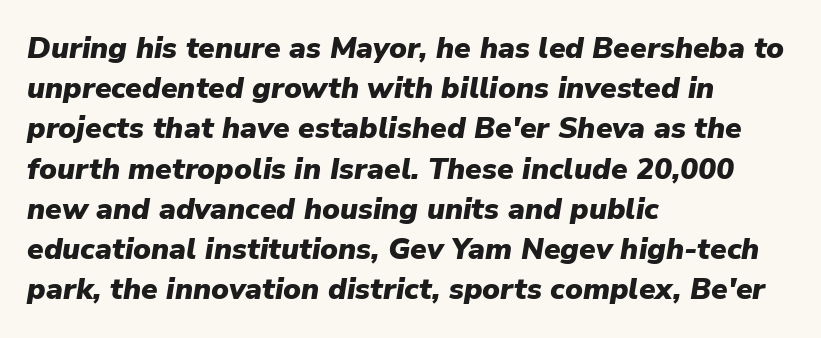
The image shows 30 px heavy type, italic (leaning right); set left-aligned, normal line spacing (1.34x), normal letter spacing, not underlined; low stroke contrast and a medium x-height.
